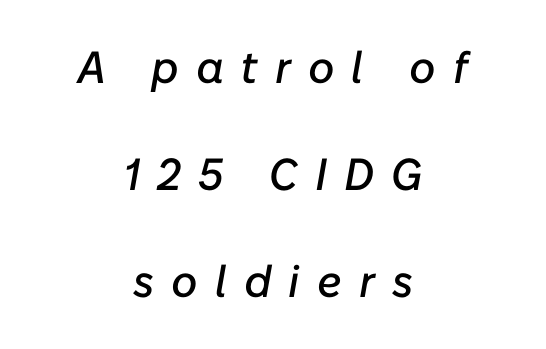
The image shows 45 px text type, italic (leaning right); set centered, loose line spacing (2.38x), unusually wide letter spacing (+0.38 em), not underlined; low stroke contrast and a medium x-height.
